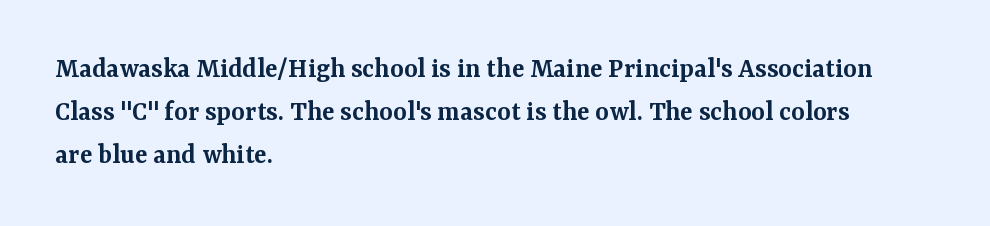
Q: Is the text bold? A: Semi-bold.
Q: Is the text italic (slanted)? A: No, it is upright.
Q: Is the typeface a serif or a sans-serif typeface? A: Serif.
Q: Is the text underlined? A: No.
Q: How is the paragraph aligned? A: Left-aligned.
Q: Is the spacing between letters normal or unusually wide? A: Normal.
Q: Is the spacing between lines tight, normal or loose? A: Normal.
Q: Width (condensed, normal, or wide)? A: Normal.
Q: Stroke contrast? A: Medium.
Q: x-height? A: Medium.
Q: Monospaced? A: No.
